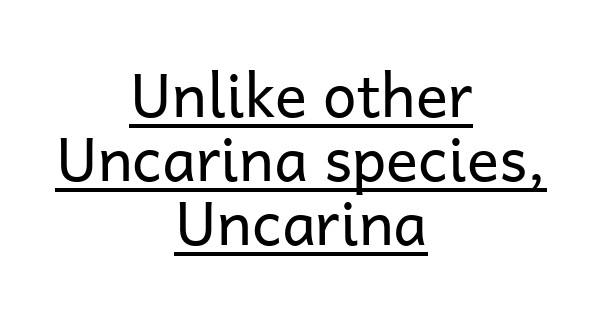
The image shows 60 px regular-weight sans-serif type, upright; set centered, tight line spacing (1.07x), normal letter spacing, underlined; low stroke contrast and a medium x-height.
